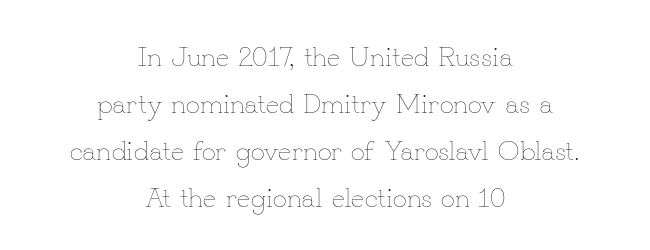
Q: Is the text bold? A: No.
Q: Is the text italic (slanted)? A: No, it is upright.
Q: Is the text underlined? A: No.
Q: How is the paragraph aligned? A: Centered.
Q: Is the spacing between letters normal or unusually wide? A: Normal.
Q: Is the spacing between lines tight, normal or loose? A: Normal.
Q: Width (condensed, normal, or wide)? A: Normal.
Q: Stroke contrast? A: Low.
Q: x-height? A: Small.
Q: Monospaced? A: No.
